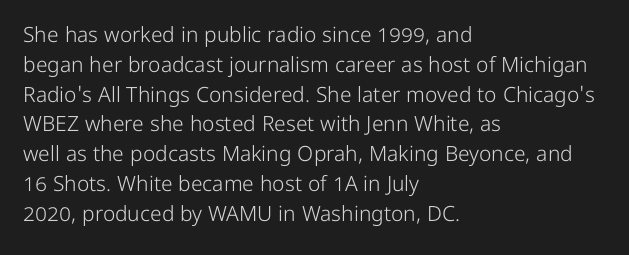
Quick note: interline space is typical. Nothing unusual about the tracking: characters are spaced as the font intends. Unmarked baselines from the first word to the last. No italicization has been applied; the sample stays upright.
